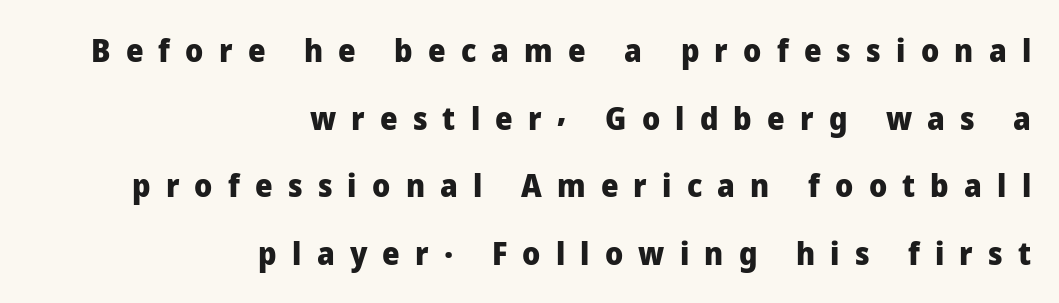
Descenders hang freely into open space. Character widths vary here, with narrow letters taking less room than wide ones. The vertical gap from one line to the next is large. Which margin do the lines hug? The right one — the left edge is uneven. The gaps between neighbouring characters are conspicuously large.
